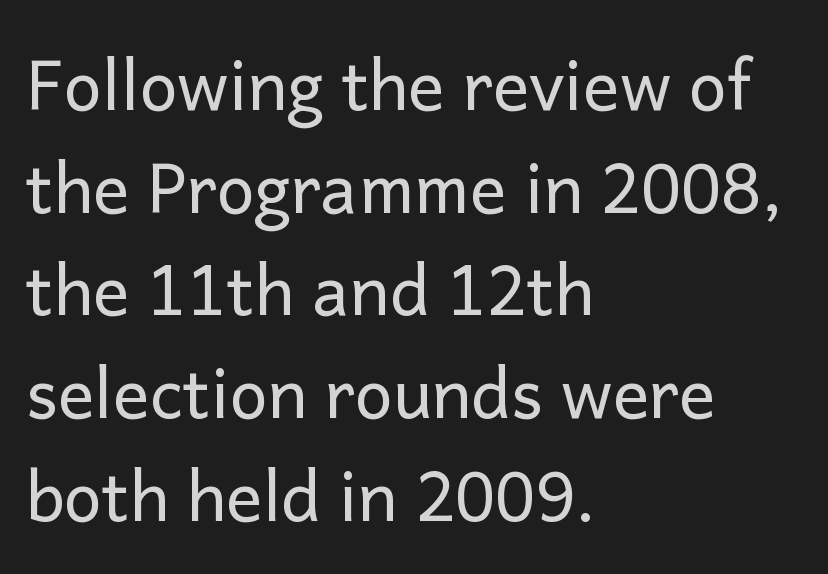
The zone under the glyphs is completely vacant. The rows are spaced the way most documents space them. The type sits square on the baseline with zero lean. The paragraph shown leans on its left margin.
